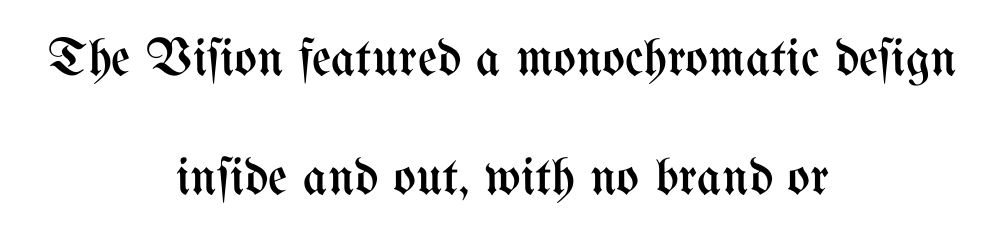
Q: Is the text bold? A: No.
Q: Is the text italic (slanted)? A: No, it is upright.
Q: Is the text underlined? A: No.
Q: How is the paragraph aligned? A: Centered.
Q: Is the spacing between letters normal or unusually wide? A: Normal.
Q: Is the spacing between lines tight, normal or loose? A: Loose.
Q: Width (condensed, normal, or wide)? A: Condensed.
Q: Stroke contrast? A: Medium.
Q: x-height? A: Medium.
Q: Monospaced? A: No.
